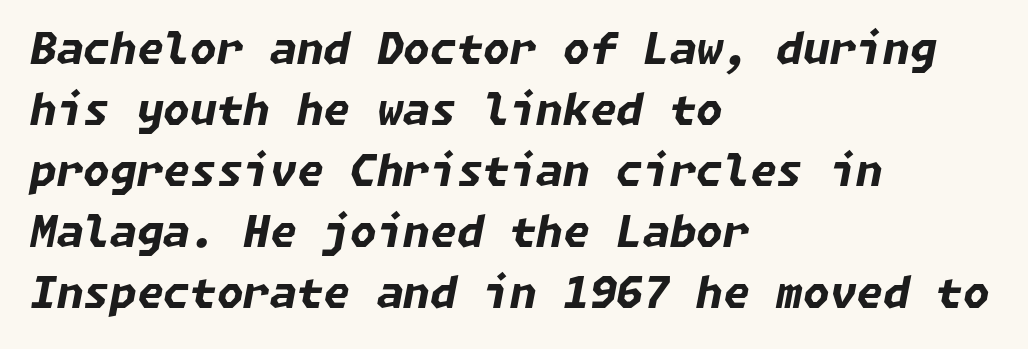
Q: Is the text bold? A: Yes.
Q: Is the text italic (slanted)? A: Yes, it leans right by about 11 degrees.
Q: Is the text underlined? A: No.
Q: How is the paragraph aligned? A: Left-aligned.
Q: Is the spacing between letters normal or unusually wide? A: Normal.
Q: Is the spacing between lines tight, normal or loose? A: Normal.
Q: Width (condensed, normal, or wide)? A: Normal.
Q: Stroke contrast? A: Low.
Q: x-height? A: Medium.
